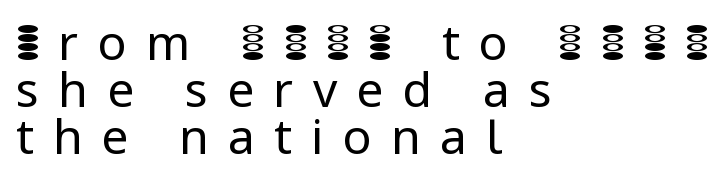
{"serif": "no", "italic": "no", "bold": "no", "weight": "regular", "width": "normal", "stroke_contrast": "low", "x_height": "medium", "monospaced": "no", "underline": "no", "align": "left", "line_spacing": "tight", "line_spacing_ratio": 0.98, "letter_spacing": "wide", "letter_spacing_em": 0.4, "glyph_px": 48}
